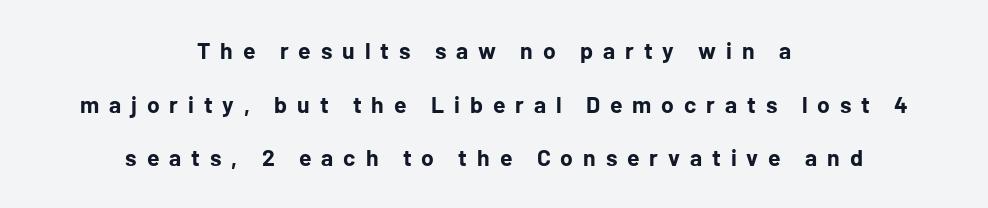
Q: Is the text bold? A: Yes.
Q: Is the text italic (slanted)? A: No, it is upright.
Q: Is the text underlined? A: No.
Q: How is the paragraph aligned? A: Centered.
Q: Is the spacing between letters normal or unusually wide? A: Unusually wide.
Q: Is the spacing between lines tight, normal or loose? A: Loose.
